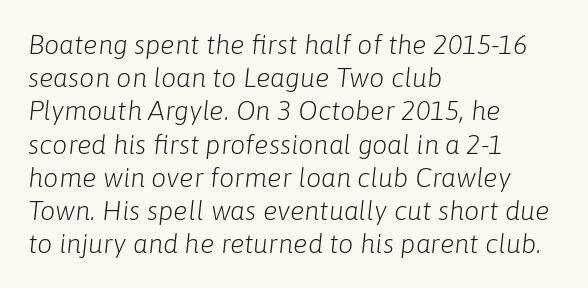
Q: Is the text bold? A: No.
Q: Is the text italic (slanted)? A: Yes, it leans right by about 6 degrees.
Q: Is the text underlined? A: No.
Q: How is the paragraph aligned? A: Left-aligned.
Q: Is the spacing between letters normal or unusually wide? A: Normal.
